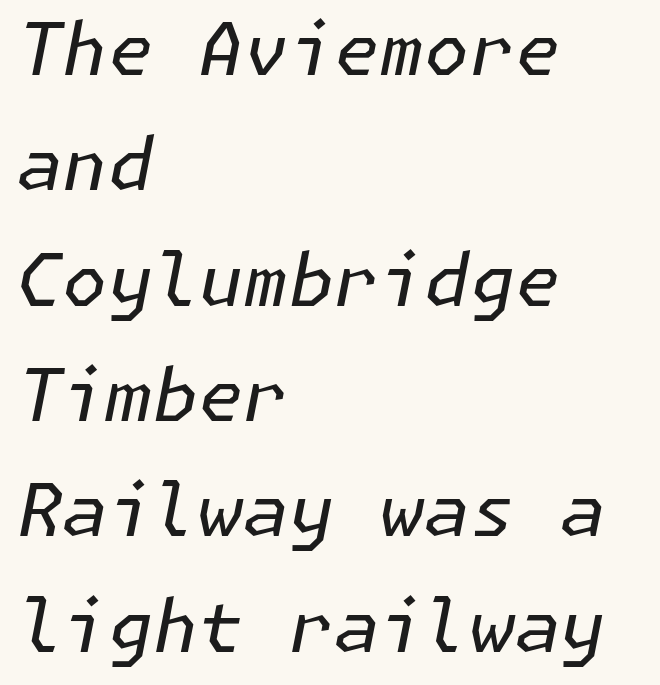
Compared with a centered layout, this one pins lines to the left instead. Standard letterfit; no display-style spreading of the glyphs. No chunkiness to these letters — they're not bold. There's an unmistakable incline to the writing here.
